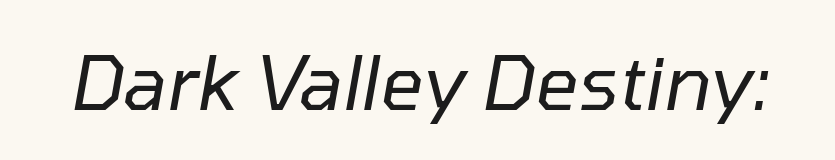
This sample has the flowing, uneven cadence of proportional lettering. Every character sits at an angle, as italics do. Caption: standard tracking, unaltered. The font is comparable to plain body text, perhaps lighter.
